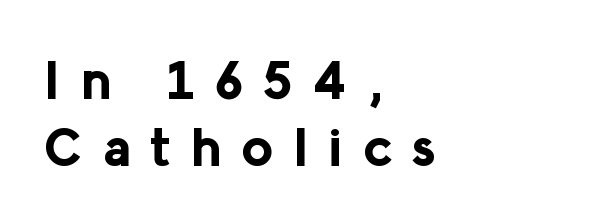
Q: Is the text bold? A: Yes.
Q: Is the text italic (slanted)? A: No, it is upright.
Q: Is the typeface a serif or a sans-serif typeface? A: Sans-serif.
Q: Is the text underlined? A: No.
Q: How is the paragraph aligned? A: Left-aligned.
Q: Is the spacing between letters normal or unusually wide? A: Unusually wide.
Q: Width (condensed, normal, or wide)? A: Normal.
Q: Stroke contrast? A: Low.
Q: x-height? A: Medium.
Q: Monospaced? A: No.
